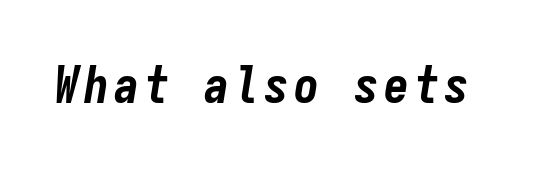
Q: Is the text bold? A: Yes.
Q: Is the text italic (slanted)? A: Yes, it leans right by about 9 degrees.
Q: Is the text underlined? A: No.
Q: Width (condensed, normal, or wide)? A: Condensed.
Q: Stroke contrast? A: Low.
Q: x-height? A: Medium.
Q: Monospaced? A: Yes.
